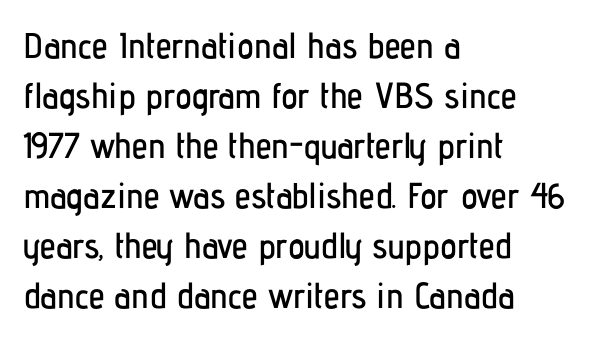
{"serif": "no", "italic": "no", "width": "condensed", "stroke_contrast": "low", "x_height": "medium", "monospaced": "no", "underline": "no", "align": "left", "line_spacing": "normal", "line_spacing_ratio": 1.39, "letter_spacing": "normal", "letter_spacing_em": 0.0, "glyph_px": 36}
